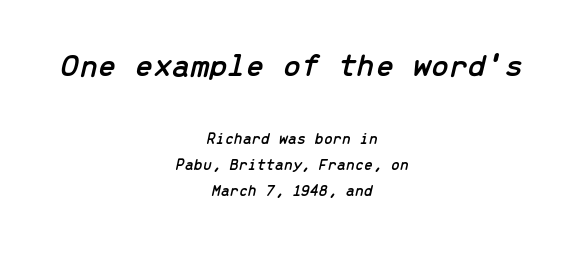
{"italic": "yes", "lean": "right", "slant_degrees": 13, "width": "normal", "stroke_contrast": "low", "x_height": "medium", "monospaced": "yes", "underline": "no", "align": "center", "line_spacing": "normal", "line_spacing_ratio": 1.64, "letter_spacing": "normal", "letter_spacing_em": 0.0, "larger_block": "first", "size_ratio": 2.06, "glyph_px": 33}
